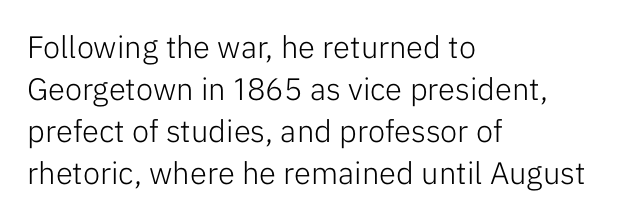
The image shows 31 px light sans-serif type, upright; set left-aligned, normal line spacing (1.35x), normal letter spacing, not underlined; low stroke contrast and a medium x-height.
